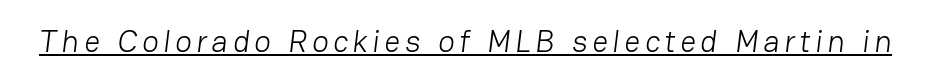
Q: Is the text bold? A: No.
Q: Is the typeface a serif or a sans-serif typeface? A: Sans-serif.
Q: Is the text underlined? A: Yes.
Q: Width (condensed, normal, or wide)? A: Normal.
Q: Stroke contrast? A: Low.
Q: x-height? A: Medium.
Q: Monospaced? A: No.
